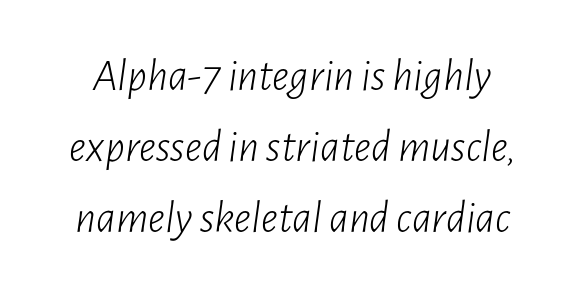
The image shows 46 px light, condensed type, italic (leaning right); set normal line spacing (1.54x), normal letter spacing, not underlined; low stroke contrast and a medium x-height.
